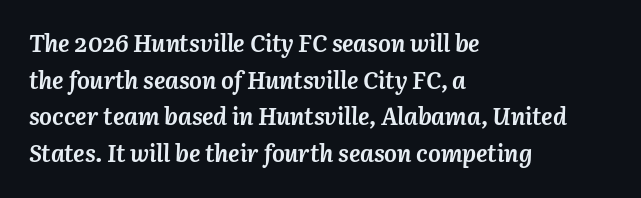
{"italic": "yes", "lean": "right", "slant_degrees": 3, "bold": "yes", "underline": "no", "align": "left", "line_spacing": "normal", "line_spacing_ratio": 1.53, "letter_spacing": "normal", "letter_spacing_em": 0.0, "glyph_px": 24}
